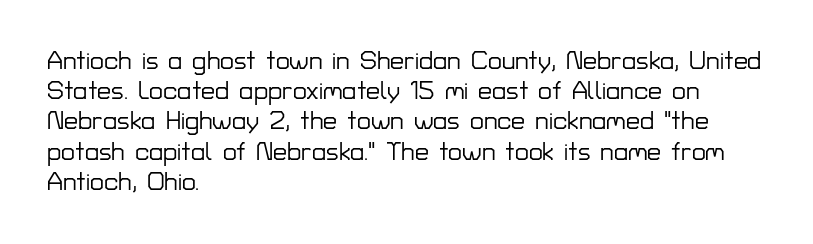
The image shows 25 px text type, upright; set left-aligned, line spacing 1.21x, normal letter spacing, not underlined.
